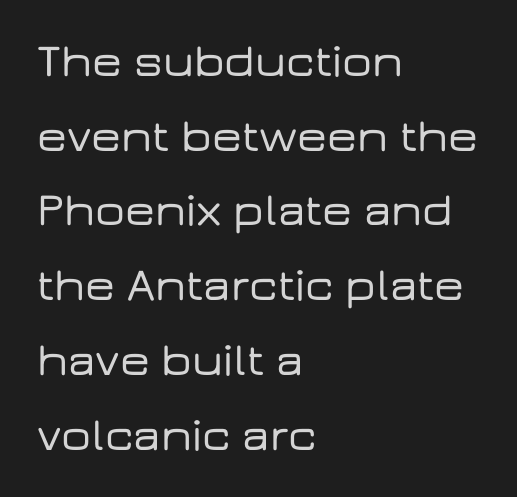
The image shows 47 px wide sans-serif type, upright; set left-aligned, normal line spacing (1.59x), normal letter spacing, not underlined; low stroke contrast and a medium x-height.
